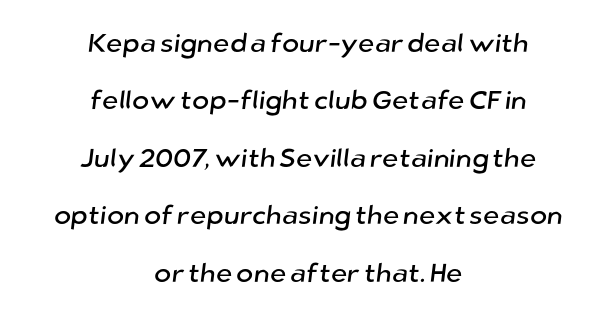
Does the leading feel generous? Absolutely, it's lavish. Clear beneath every line of the passage. Each word holds together tightly as a unit, with standard inter-letter gaps. Typeset on center — no edge is straight.
